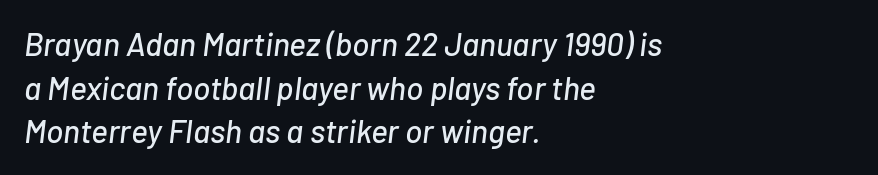
Yep, that's italic — everything's leaning. Students, observe: this is what conventionally led text looks like. Leftover space on each line is placed entirely after the last word. Quick note: underline off.
